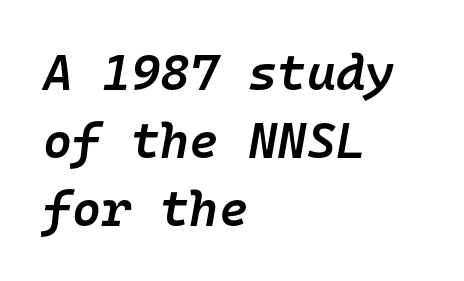
Q: Is the text bold? A: Semi-bold.
Q: Is the text italic (slanted)? A: Yes, it leans right by about 10 degrees.
Q: Is the text underlined? A: No.
Q: How is the paragraph aligned? A: Left-aligned.
Q: Is the spacing between letters normal or unusually wide? A: Normal.
Q: Is the spacing between lines tight, normal or loose? A: Normal.
Q: Width (condensed, normal, or wide)? A: Normal.
Q: Stroke contrast? A: Low.
Q: x-height? A: Medium.
Q: Monospaced? A: Yes.
